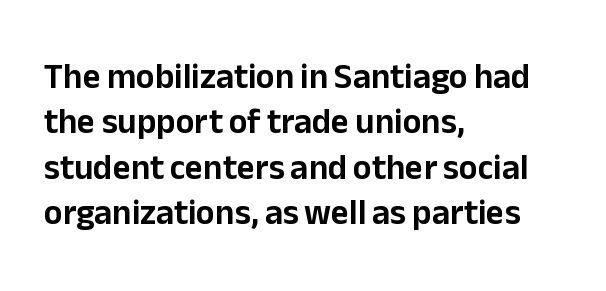
The lettering holds an erect, upright posture throughout. Every row of glyphs begins at an identical x-position on the left. This sample has the flowing, uneven cadence of proportional lettering. Is the letter spacing exaggerated? No — it looks like the ordinary default. Is this a sans? Yes — the strokes have no serifs.
